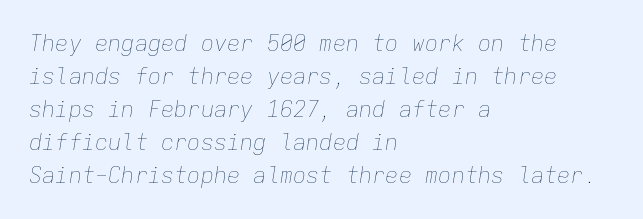
One glance says typical: line gaps are just what's usual. Is this a heavy cut? Hardly; it is regular or lighter. Observe the lean: these are italic letterforms. Underline: absent.
